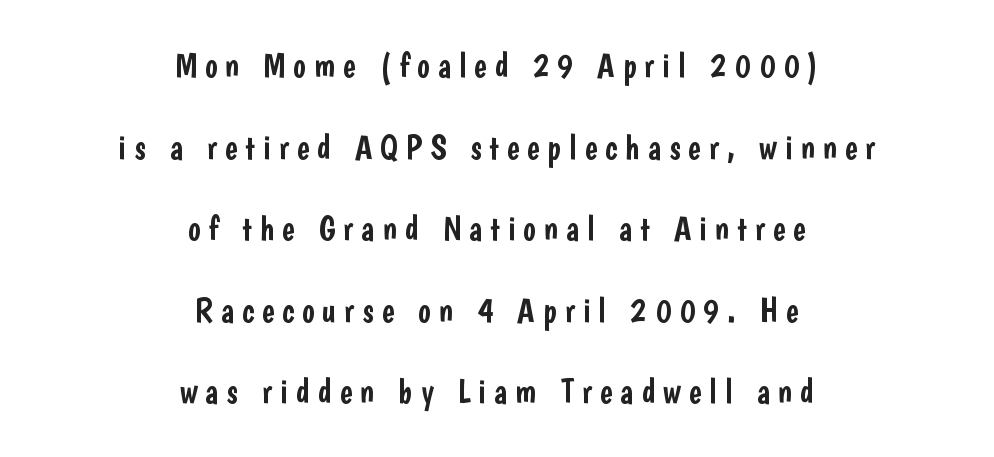
{"serif": "no", "italic": "no", "width": "condensed", "stroke_contrast": "low", "x_height": "medium", "monospaced": "no", "underline": "no", "align": "center", "line_spacing": "loose", "line_spacing_ratio": 2.4, "letter_spacing": "wide", "letter_spacing_em": 0.23, "glyph_px": 34}
